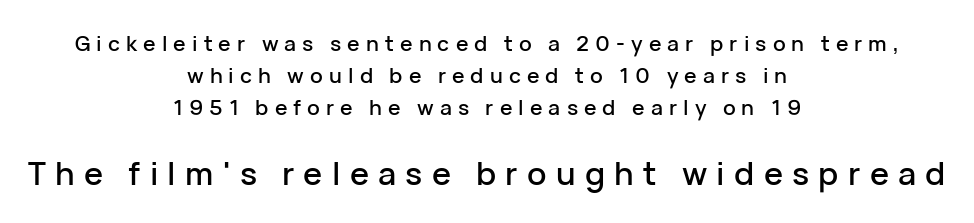
The image shows 32 px sans-serif type, upright; set centered, normal line spacing (1.53x), unusually wide letter spacing (+0.29 em), not underlined; the second (bottom) block is 1.52x larger; low stroke contrast and a medium x-height.
